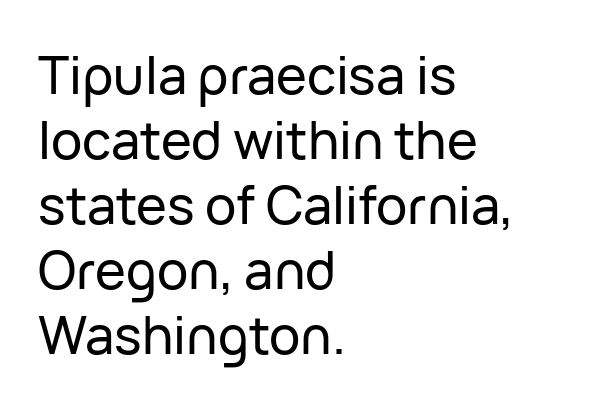
The image shows 52 px sans-serif type, upright; set left-aligned, normal line spacing (1.25x), normal letter spacing, not underlined; low stroke contrast and a medium x-height.
